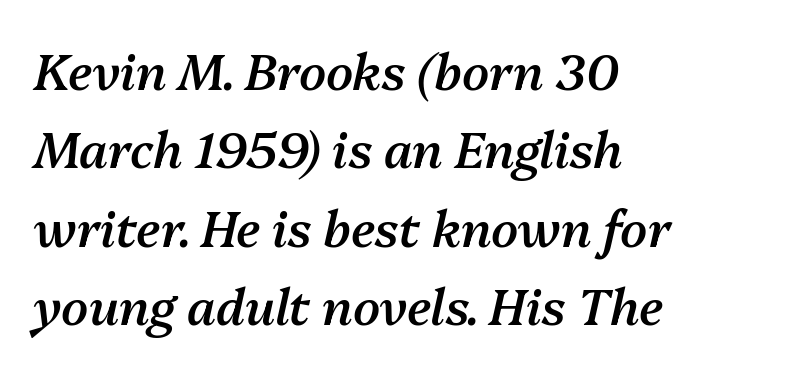
Q: Is the text bold? A: Semi-bold.
Q: Is the text italic (slanted)? A: Yes, it leans right by about 13 degrees.
Q: Is the text underlined? A: No.
Q: How is the paragraph aligned? A: Left-aligned.
Q: Is the spacing between letters normal or unusually wide? A: Normal.
Q: Is the spacing between lines tight, normal or loose? A: Normal.
Q: Width (condensed, normal, or wide)? A: Normal.
Q: Stroke contrast? A: Medium.
Q: x-height? A: Medium.
Q: Monospaced? A: No.
